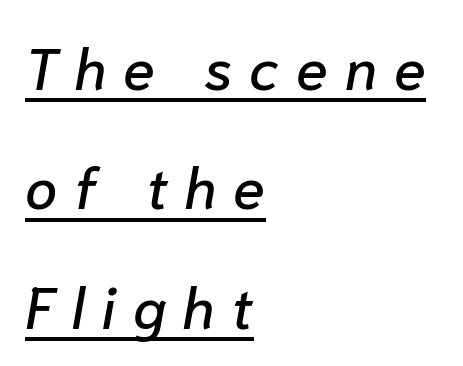
Line beginnings align vertically; line endings do not. The designer dialed line spacing up above the default. In designer terms, the underline attribute is active on this setting. The face used here is proportionally spaced, like ordinary book or web type. Observe the wide spacing: letters keep a clear distance from each other. The specimen reads as italic at a glance.
